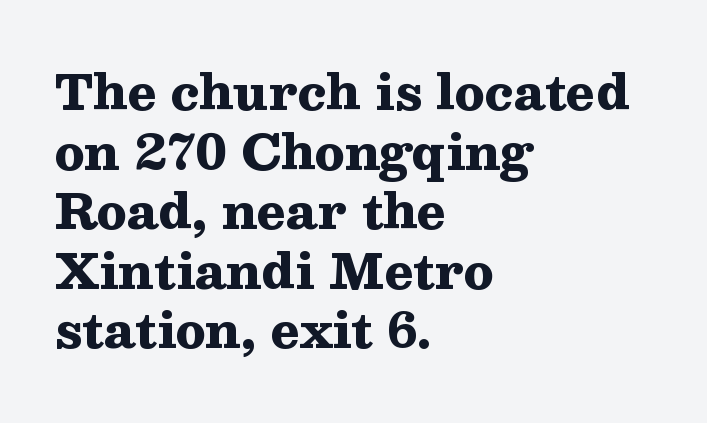
Q: Is the text bold? A: Yes.
Q: Is the text italic (slanted)? A: No, it is upright.
Q: Is the typeface a serif or a sans-serif typeface? A: Serif.
Q: Is the text underlined? A: No.
Q: How is the paragraph aligned? A: Left-aligned.
Q: Is the spacing between letters normal or unusually wide? A: Normal.
Q: Width (condensed, normal, or wide)? A: Wide.
Q: Stroke contrast? A: Medium.
Q: x-height? A: Medium.
Q: Monospaced? A: No.
